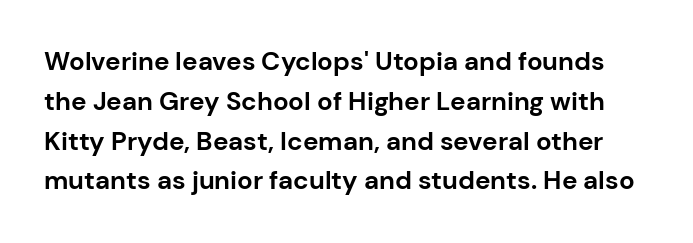
Q: Is the text bold? A: Yes.
Q: Is the text italic (slanted)? A: No, it is upright.
Q: Is the text underlined? A: No.
Q: Is the spacing between letters normal or unusually wide? A: Normal.
Q: Is the spacing between lines tight, normal or loose? A: Normal.
